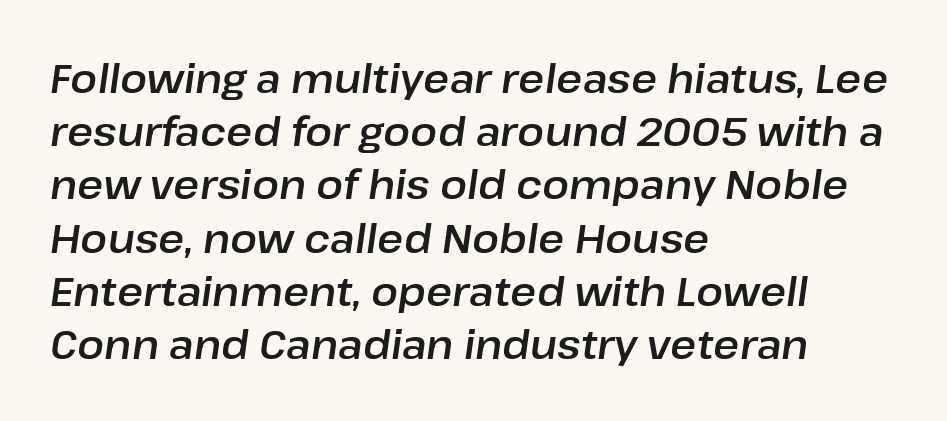
Q: Is the text italic (slanted)? A: Yes, it leans right by about 8 degrees.
Q: Is the text underlined? A: No.
Q: How is the paragraph aligned? A: Left-aligned.
Q: Is the spacing between letters normal or unusually wide? A: Normal.
Q: Is the spacing between lines tight, normal or loose? A: Normal.
Q: Width (condensed, normal, or wide)? A: Normal.
Q: Stroke contrast? A: Low.
Q: x-height? A: Medium.
Q: Monospaced? A: No.
